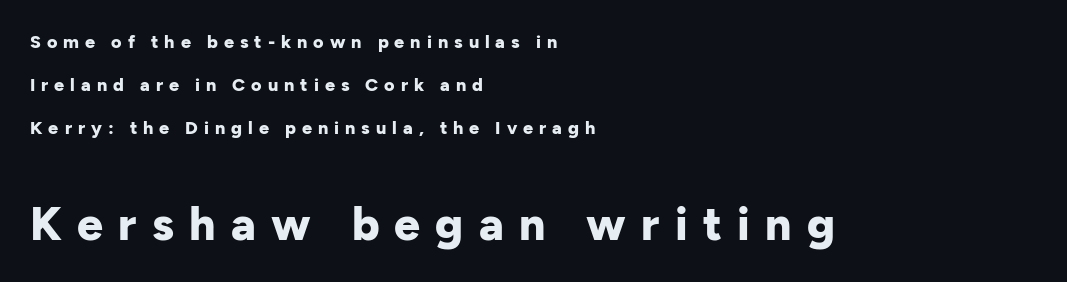
The image shows 46 px bold sans-serif type, upright; set left-aligned, loose line spacing (2.39x), unusually wide letter spacing (+0.33 em), not underlined; the second (bottom) block is 2.56x larger; low stroke contrast and a medium x-height.
